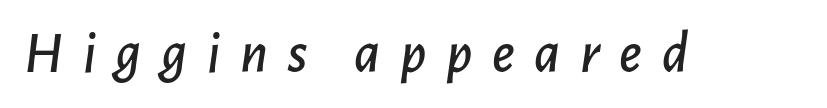
Spacing verdict: proportional, widths tailored to each character. Check the space under the baseline: it is left empty. How are the letters spaced? Widely, with obvious added tracking. The font's italic variant was chosen for this text.
